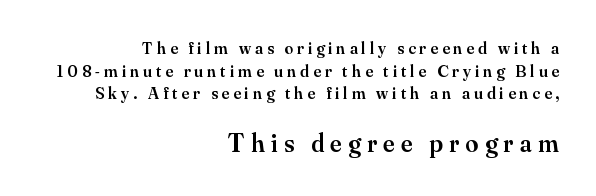
Q: Is the text bold? A: Semi-bold.
Q: Is the text italic (slanted)? A: No, it is upright.
Q: Is the text underlined? A: No.
Q: How is the paragraph aligned? A: Right-aligned.
Q: Is the spacing between letters normal or unusually wide? A: Unusually wide.
Q: Is the spacing between lines tight, normal or loose? A: Normal.
Q: Which block of text is set in a larger size, the first (top) or the second (bottom)? A: The second (bottom) one.
